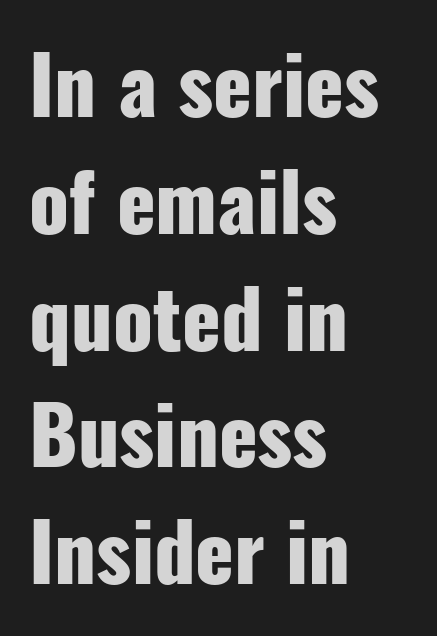
{"serif": "no", "italic": "no", "bold": "yes", "weight": "heavy", "width": "condensed", "stroke_contrast": "low", "x_height": "medium", "monospaced": "no", "underline": "no", "align": "left", "line_spacing": "normal", "line_spacing_ratio": 1.46, "letter_spacing": "normal", "letter_spacing_em": 0.0, "glyph_px": 80}
